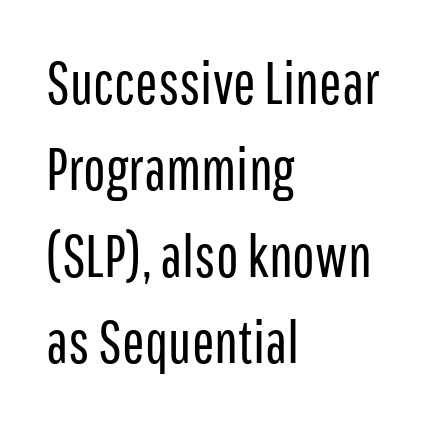
The image shows 60 px regular-weight, condensed sans-serif type, upright; set left-aligned, normal line spacing (1.44x), normal letter spacing, not underlined; low stroke contrast and a medium x-height.
